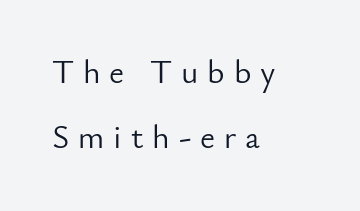
Q: Is the text bold? A: No.
Q: Is the text italic (slanted)? A: No, it is upright.
Q: Is the typeface a serif or a sans-serif typeface? A: Sans-serif.
Q: Is the text underlined? A: No.
Q: How is the paragraph aligned? A: Left-aligned.
Q: Is the spacing between letters normal or unusually wide? A: Unusually wide.
Q: Is the spacing between lines tight, normal or loose? A: Loose.
Q: Width (condensed, normal, or wide)? A: Normal.
Q: Stroke contrast? A: Low.
Q: x-height? A: Small.
Q: Monospaced? A: No.
